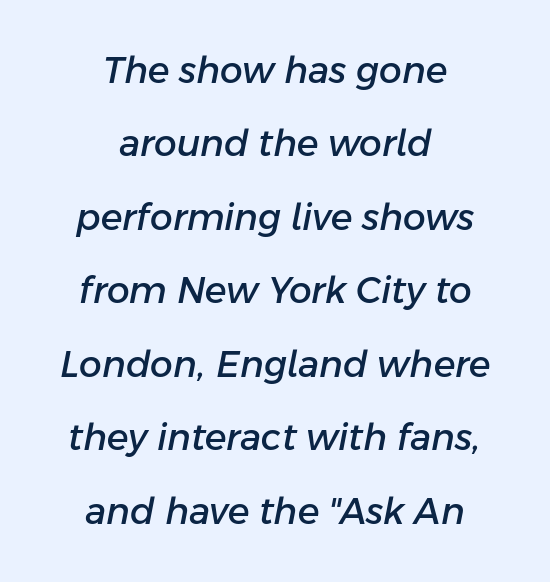
Spacing verdict: proportional, widths tailored to each character. Just letters on the line, the space beneath them empty. The rendering uses a large line-height, opening up the rows. Emphasis-style slanted type is in use. Words appear dense and cohesive because spacing is normal.
